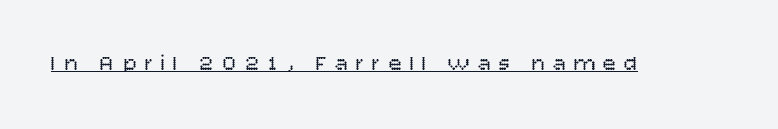
The image shows 22 px text type, upright; set unusually wide letter spacing (+0.35 em), underlined.
